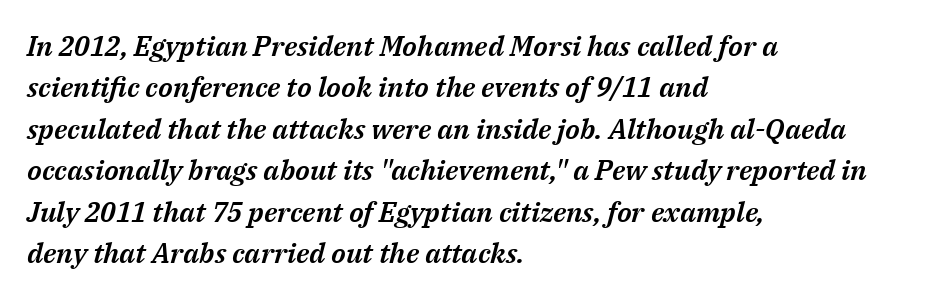
Q: Is the text italic (slanted)? A: Yes, it leans right by about 14 degrees.
Q: Is the text underlined? A: No.
Q: How is the paragraph aligned? A: Left-aligned.
Q: Is the spacing between letters normal or unusually wide? A: Normal.
Q: Is the spacing between lines tight, normal or loose? A: Normal.
Q: Width (condensed, normal, or wide)? A: Normal.
Q: Stroke contrast? A: Medium.
Q: x-height? A: Medium.
Q: Monospaced? A: No.
